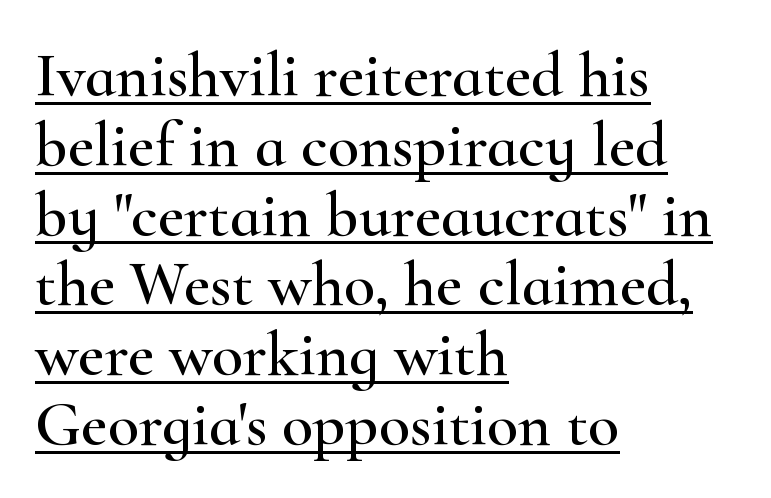
Q: Is the text italic (slanted)? A: No, it is upright.
Q: Is the typeface a serif or a sans-serif typeface? A: Serif.
Q: Is the text underlined? A: Yes.
Q: How is the paragraph aligned? A: Left-aligned.
Q: Is the spacing between letters normal or unusually wide? A: Normal.
Q: Is the spacing between lines tight, normal or loose? A: Tight.
Q: Width (condensed, normal, or wide)? A: Wide.
Q: Stroke contrast? A: High.
Q: x-height? A: Small.
Q: Monospaced? A: No.
